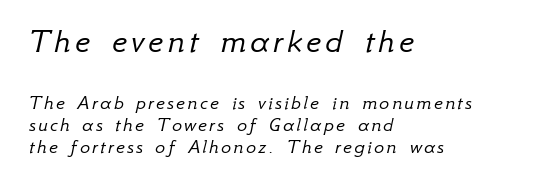
The first block has been scaled up relative to the second. Letters rest on an invisible, unmarked baseline. Caption: multi-line text, flush left, ragged right. The letters are slanted; this is an italic face. Note the varied advance widths — an 'i' is clearly narrower than an 'm'.
